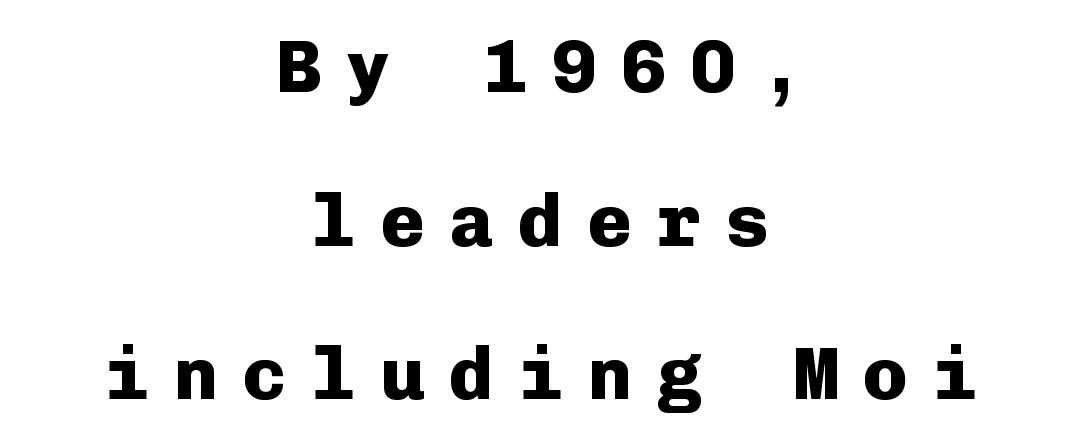
Regarding leading, the lines here are spaced well apart. Looks like terminal output: every glyph gets an equal slot. This is the regular roman posture of the typeface. In terms of weight, the rendering is a true, heavy bold. Nope, no serifs anywhere on these letters. Where is the straight margin? There isn't one; the lines are centered.
